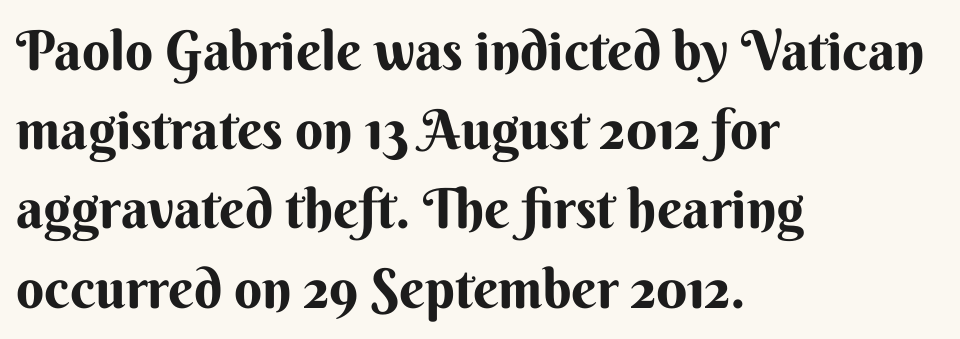
Q: Is the text bold? A: Yes.
Q: Is the text italic (slanted)? A: No, it is upright.
Q: Is the typeface a serif or a sans-serif typeface? A: Sans-serif.
Q: Is the text underlined? A: No.
Q: How is the paragraph aligned? A: Left-aligned.
Q: Is the spacing between letters normal or unusually wide? A: Normal.
Q: Is the spacing between lines tight, normal or loose? A: Normal.
Q: Width (condensed, normal, or wide)? A: Normal.
Q: Stroke contrast? A: Medium.
Q: x-height? A: Small.
Q: Monospaced? A: No.
